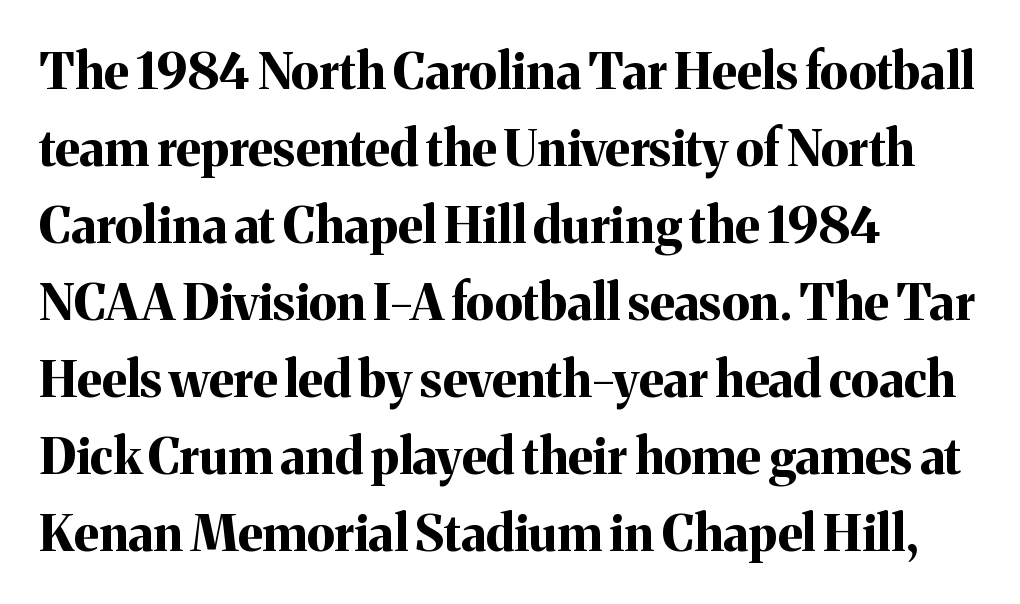
{"serif": "yes", "italic": "no", "bold": "yes", "weight": "bold", "width": "normal", "stroke_contrast": "medium", "x_height": "medium", "monospaced": "no", "underline": "no", "align": "left", "line_spacing": "normal", "line_spacing_ratio": 1.54, "letter_spacing": "normal", "letter_spacing_em": 0.0, "glyph_px": 50}
